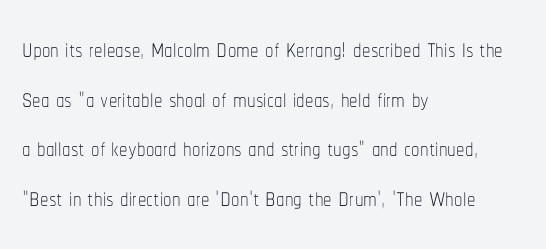
Vertical strokes here are truly vertical. The face used here is proportionally spaced, like ordinary book or web type. Stems here are at most as thick as an everyday book face. Check under the words: just untouched page. These lines stack with their left ends in a neat column. These lines sit exactly where default settings would place them.
